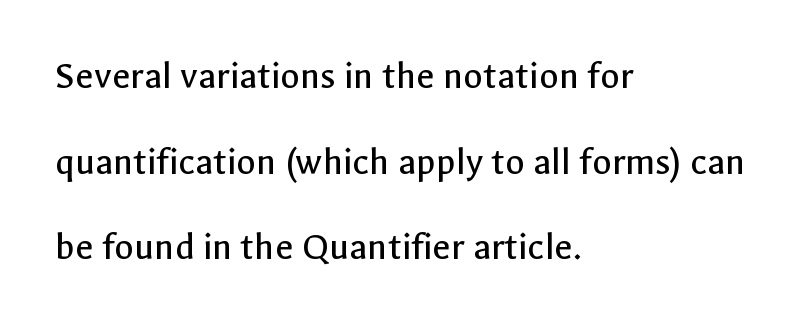
Q: Is the text bold? A: No.
Q: Is the text italic (slanted)? A: No, it is upright.
Q: Is the typeface a serif or a sans-serif typeface? A: Sans-serif.
Q: Is the text underlined? A: No.
Q: How is the paragraph aligned? A: Left-aligned.
Q: Is the spacing between letters normal or unusually wide? A: Normal.
Q: Is the spacing between lines tight, normal or loose? A: Loose.
Q: Width (condensed, normal, or wide)? A: Normal.
Q: x-height? A: Medium.
Q: Monospaced? A: No.
